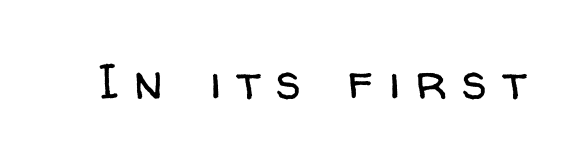
The image shows 49 px regular-weight sans-serif type, upright; set unusually wide letter spacing (+0.32 em), not underlined; low stroke contrast and a medium x-height.
